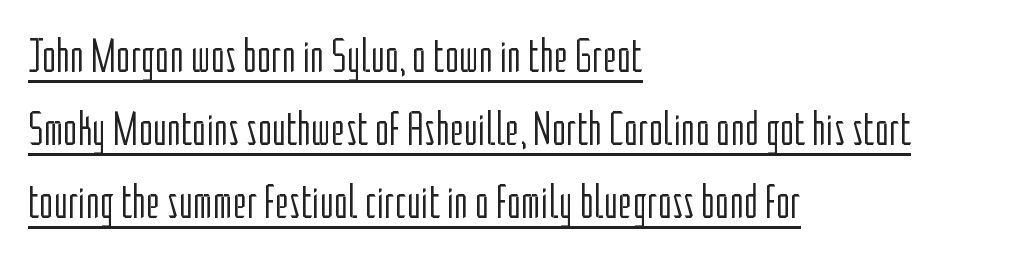
{"serif": "no", "italic": "no", "bold": "no", "weight": "light", "width": "condensed", "stroke_contrast": "low", "x_height": "medium", "monospaced": "no", "underline": "yes", "align": "left", "line_spacing": "normal", "line_spacing_ratio": 1.52, "letter_spacing": "normal", "letter_spacing_em": 0.0, "glyph_px": 48}
